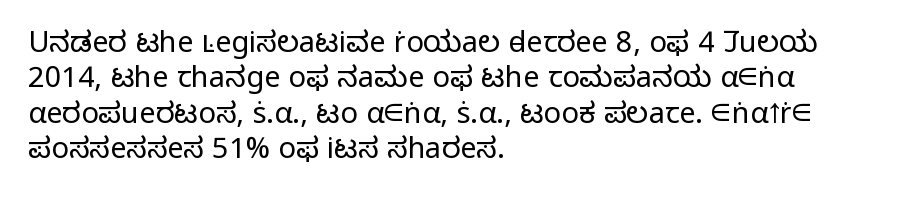
Q: Is the text bold? A: No.
Q: Is the text italic (slanted)? A: No, it is upright.
Q: Is the typeface a serif or a sans-serif typeface? A: Sans-serif.
Q: Is the text underlined? A: No.
Q: How is the paragraph aligned? A: Left-aligned.
Q: Is the spacing between letters normal or unusually wide? A: Normal.
Q: Width (condensed, normal, or wide)? A: Normal.
Q: Stroke contrast? A: Low.
Q: x-height? A: Medium.
Q: Monospaced? A: No.
